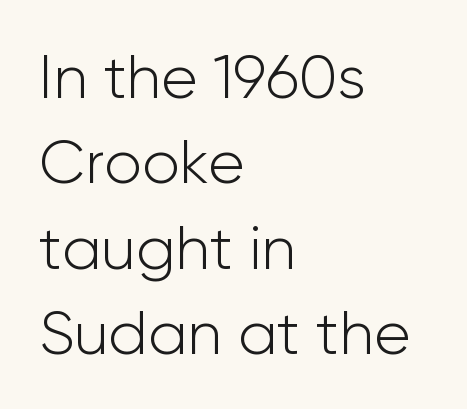
The image shows 61 px light sans-serif type, upright; set left-aligned, normal line spacing (1.4x), normal letter spacing, not underlined; low stroke contrast and a medium x-height.
